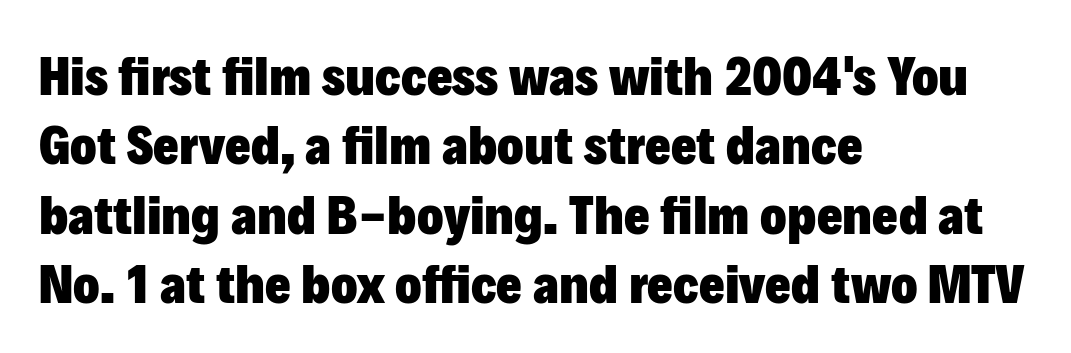
The image shows 55 px heavy sans-serif type, upright; set left-aligned, normal line spacing (1.26x), normal letter spacing, not underlined; low stroke contrast and a medium x-height.
